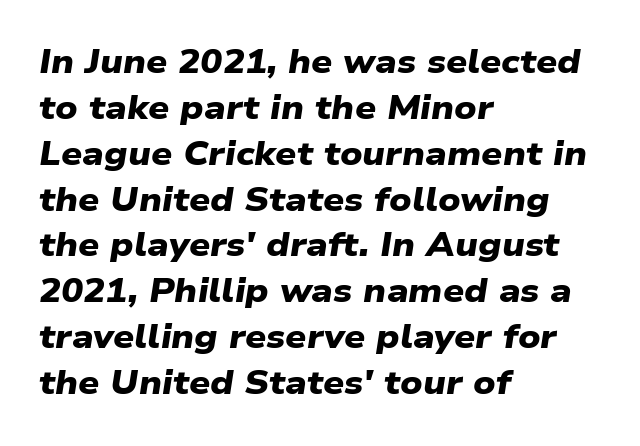
Q: Is the text bold? A: Yes.
Q: Is the typeface a serif or a sans-serif typeface? A: Sans-serif.
Q: Is the text underlined? A: No.
Q: How is the paragraph aligned? A: Left-aligned.
Q: Is the spacing between letters normal or unusually wide? A: Normal.
Q: Is the spacing between lines tight, normal or loose? A: Normal.
Q: Width (condensed, normal, or wide)? A: Wide.
Q: Stroke contrast? A: Low.
Q: x-height? A: Medium.
Q: Monospaced? A: No.
